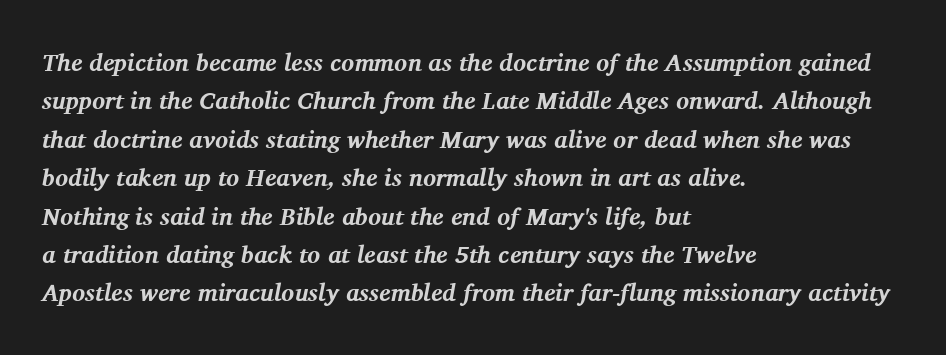
{"italic": "yes", "lean": "right", "slant_degrees": 11, "bold": "yes", "underline": "no", "align": "left", "line_spacing": "normal", "line_spacing_ratio": 1.6, "letter_spacing": "normal", "letter_spacing_em": 0.0, "glyph_px": 24}
